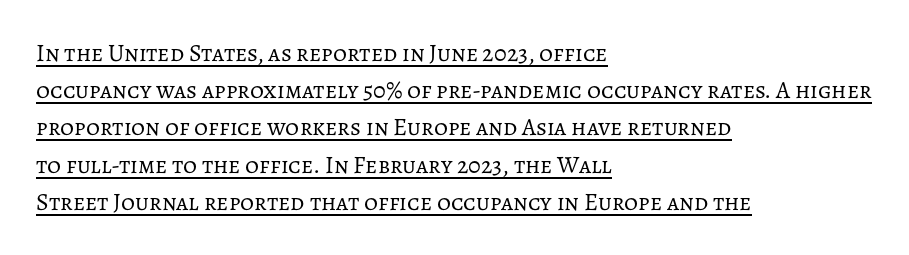
{"italic": "no", "bold": "no", "underline": "yes", "align": "left", "line_spacing": "normal", "line_spacing_ratio": 1.55, "letter_spacing": "normal", "letter_spacing_em": 0.0, "glyph_px": 24}
